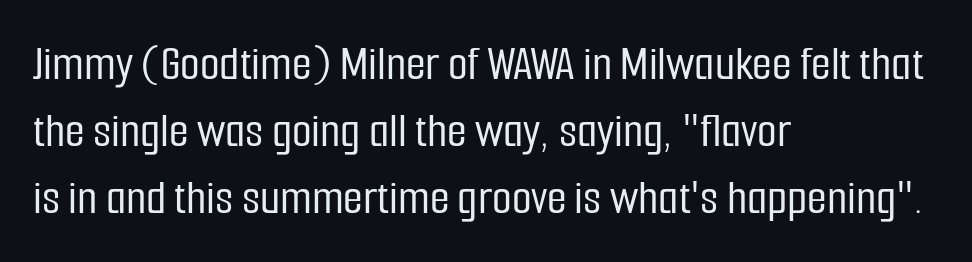
Look at the bottom of the vertical strokes: they stop flat, with no serifs. Rows of type keep a routine distance in the vertical direction. Bare-footed words on every line. In terms of posture, this sample is upright.
